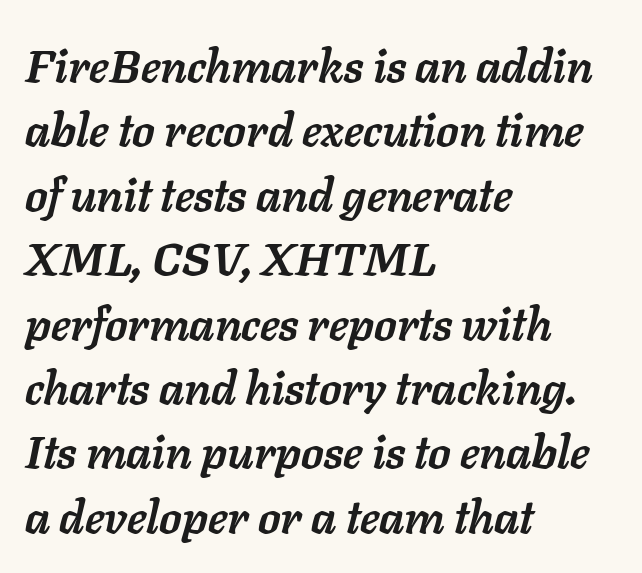
Q: Is the text bold? A: Yes.
Q: Is the text italic (slanted)? A: Yes, it leans right by about 11 degrees.
Q: Is the text underlined? A: No.
Q: How is the paragraph aligned? A: Left-aligned.
Q: Is the spacing between letters normal or unusually wide? A: Normal.
Q: Is the spacing between lines tight, normal or loose? A: Normal.
Q: Width (condensed, normal, or wide)? A: Normal.
Q: Stroke contrast? A: Low.
Q: x-height? A: Medium.
Q: Monospaced? A: No.
